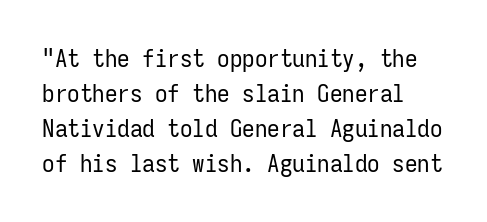
Q: Is the text bold? A: No.
Q: Is the text italic (slanted)? A: No, it is upright.
Q: Is the text underlined? A: No.
Q: How is the paragraph aligned? A: Left-aligned.
Q: Is the spacing between letters normal or unusually wide? A: Normal.
Q: Is the spacing between lines tight, normal or loose? A: Normal.
